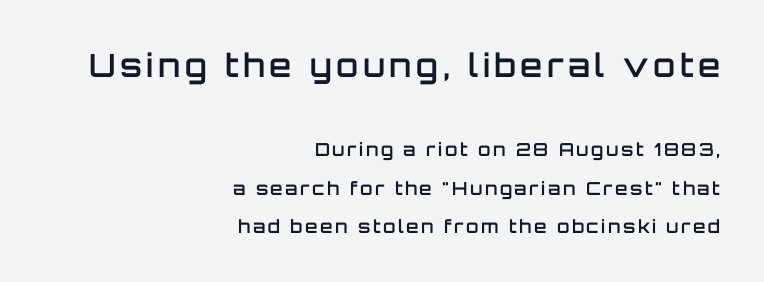
{"serif": "no", "italic": "no", "bold": "semi", "weight": "semibold", "width": "normal", "stroke_contrast": "low", "x_height": "large", "monospaced": "no", "underline": "no", "align": "right", "line_spacing": "loose", "line_spacing_ratio": 2.12, "larger_block": "first", "size_ratio": 1.78, "glyph_px": 32}
